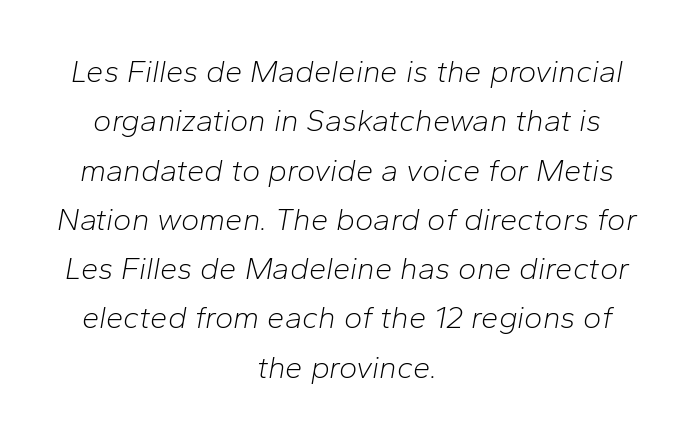
Q: Is the text bold? A: No.
Q: Is the text italic (slanted)? A: Yes, it leans right by about 10 degrees.
Q: Is the text underlined? A: No.
Q: How is the paragraph aligned? A: Centered.
Q: Is the spacing between letters normal or unusually wide? A: Normal.
Q: Is the spacing between lines tight, normal or loose? A: Normal.
Q: Width (condensed, normal, or wide)? A: Normal.
Q: Stroke contrast? A: Low.
Q: x-height? A: Medium.
Q: Monospaced? A: No.
